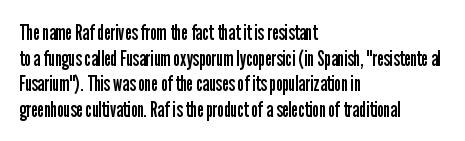
Does extra space separate the letters? No, they use regular spacing. The passage is arranged the way most books set body copy — flush left. The area under the type is left untouched. The face looks like a standard text weight, possibly lighter. Notice how the stems are strictly vertical — no italics here.
